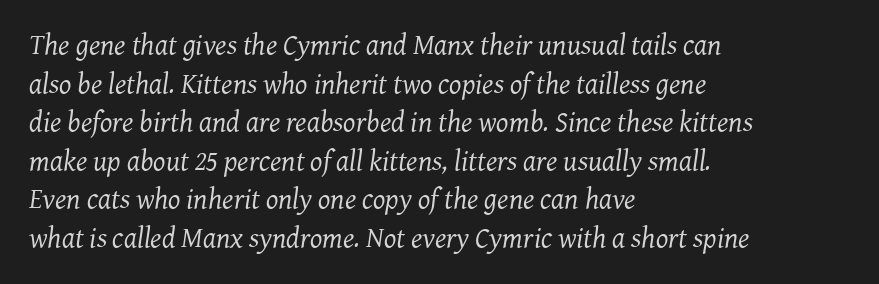
Q: Is the text bold? A: No.
Q: Is the text italic (slanted)? A: Yes, it leans right by about 7 degrees.
Q: Is the typeface a serif or a sans-serif typeface? A: Serif.
Q: Is the text underlined? A: No.
Q: How is the paragraph aligned? A: Left-aligned.
Q: Is the spacing between letters normal or unusually wide? A: Normal.
Q: Is the spacing between lines tight, normal or loose? A: Normal.
Q: Width (condensed, normal, or wide)? A: Normal.
Q: Stroke contrast? A: Medium.
Q: x-height? A: Medium.
Q: Monospaced? A: No.
